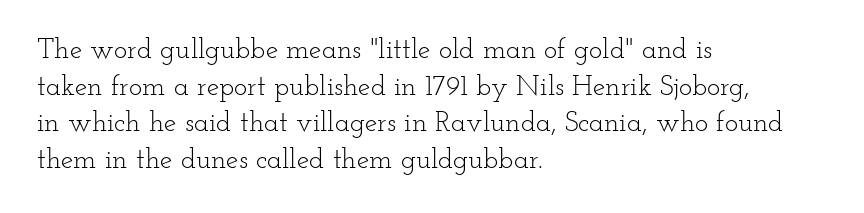
Rule under the text: the space is simply empty. Typeset ragged right — the left edge is the straight one. These lines were composed using upright roman letters. Inter-character spacing is left at the font's built-in metrics. Each letter keeps its own natural width here, so spacing adapts to shape. A typesetter would label this face a serif.
